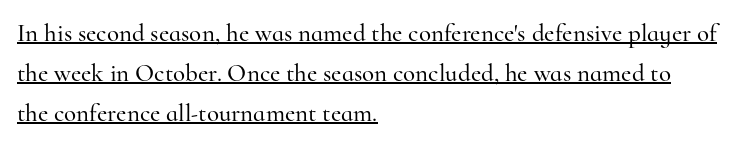
{"italic": "no", "underline": "yes", "align": "left", "line_spacing": "normal", "line_spacing_ratio": 1.6, "letter_spacing": "normal", "letter_spacing_em": 0.0, "glyph_px": 25}
